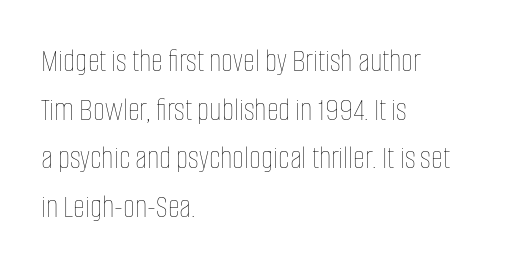
Q: Is the text bold? A: No.
Q: Is the text italic (slanted)? A: No, it is upright.
Q: Is the text underlined? A: No.
Q: How is the paragraph aligned? A: Left-aligned.
Q: Is the spacing between letters normal or unusually wide? A: Normal.
Q: Is the spacing between lines tight, normal or loose? A: Normal.
Q: Width (condensed, normal, or wide)? A: Condensed.
Q: Stroke contrast? A: Low.
Q: x-height? A: Large.
Q: Monospaced? A: No.
